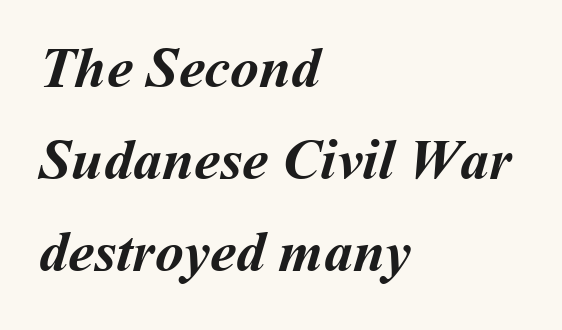
Q: Is the text bold? A: Yes.
Q: Is the text underlined? A: No.
Q: How is the paragraph aligned? A: Left-aligned.
Q: Is the spacing between letters normal or unusually wide? A: Normal.
Q: Is the spacing between lines tight, normal or loose? A: Normal.
Q: Width (condensed, normal, or wide)? A: Normal.
Q: Stroke contrast? A: Medium.
Q: x-height? A: Medium.
Q: Monospaced? A: No.
